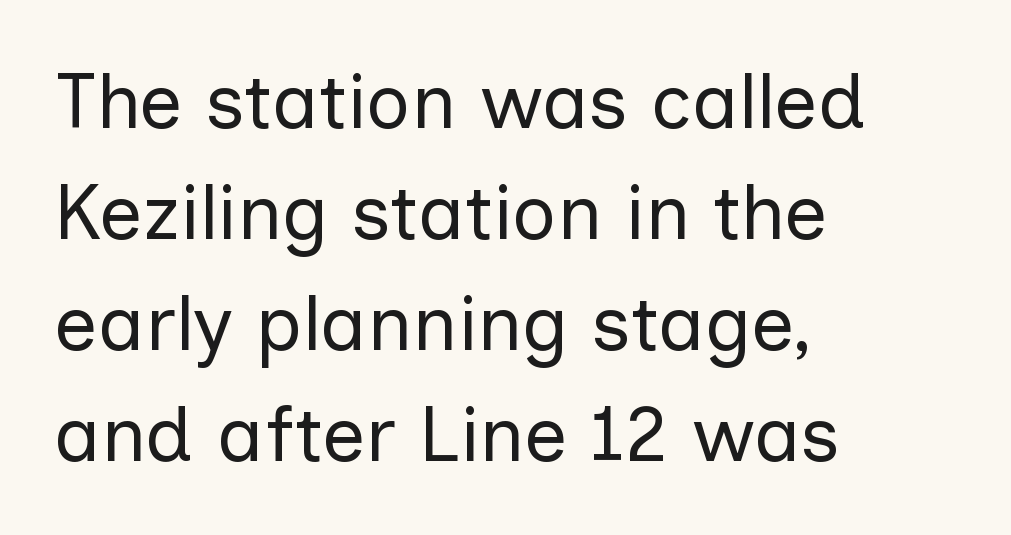
One-word summary of the alignment: left. Each word holds together tightly as a unit, with standard inter-letter gaps. Every stem runs plumb, perpendicular to the baseline. Note: no serifs on the glyphs. Each letter keeps its own natural width here, so spacing adapts to shape.
